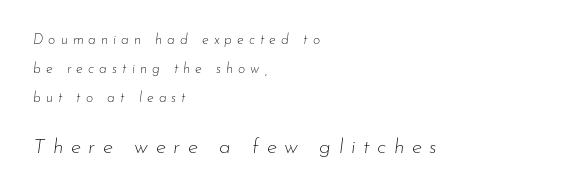
The image shows 21 px text type, italic (leaning right); set left-aligned, loose line spacing (2.07x), unusually wide letter spacing (+0.36 em), not underlined; the second (bottom) block is 1.5x larger.
